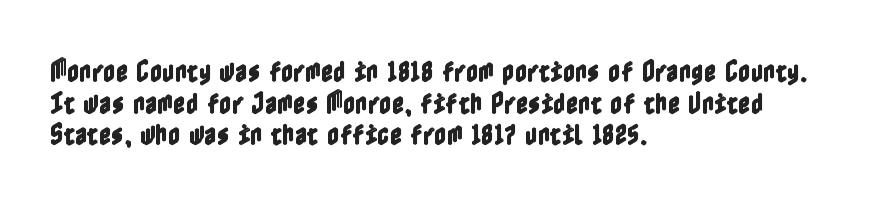
{"italic": "no", "underline": "no", "align": "left", "line_spacing": "normal", "line_spacing_ratio": 1.32, "letter_spacing": "normal", "letter_spacing_em": 0.0, "glyph_px": 24}
